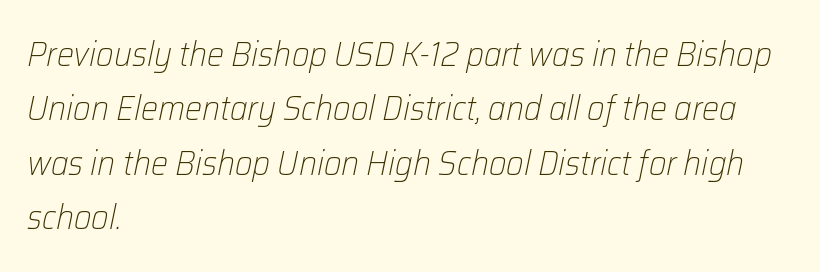
The image shows 34 px light type, italic (leaning right); set left-aligned, normal line spacing (1.6x), normal letter spacing, not underlined; low stroke contrast and a medium x-height.
